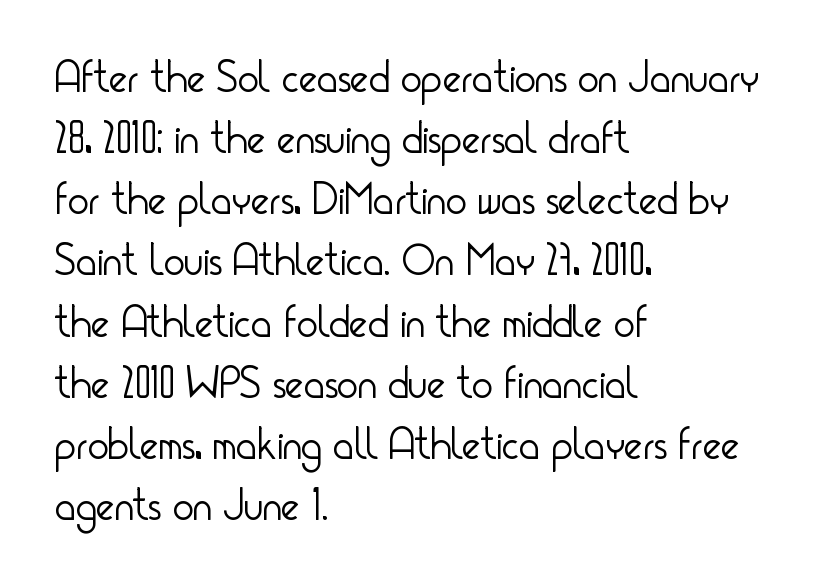
The image shows 44 px light, condensed sans-serif type, upright; set left-aligned, normal line spacing (1.39x), normal letter spacing, not underlined; low stroke contrast and a small x-height.
